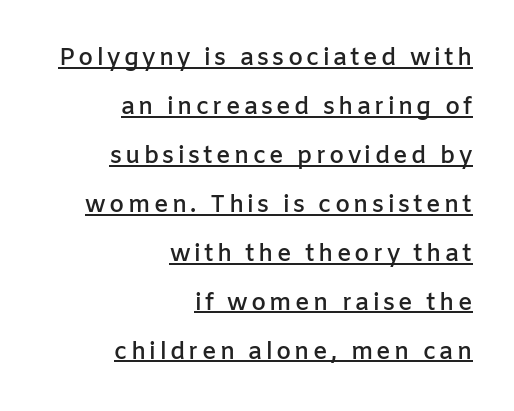
Q: Is the text bold? A: Semi-bold.
Q: Is the text italic (slanted)? A: No, it is upright.
Q: Is the text underlined? A: Yes.
Q: How is the paragraph aligned? A: Right-aligned.
Q: Is the spacing between lines tight, normal or loose? A: Loose.
